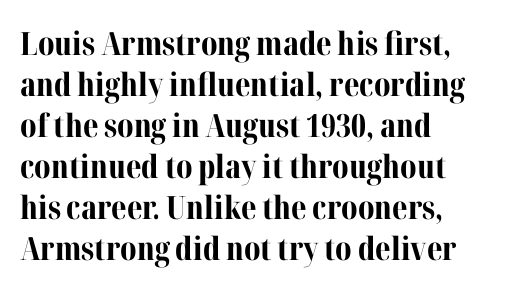
The image shows 32 px bold serif type, upright; set left-aligned, normal line spacing (1.28x), normal letter spacing, not underlined; medium stroke contrast and a medium x-height.
